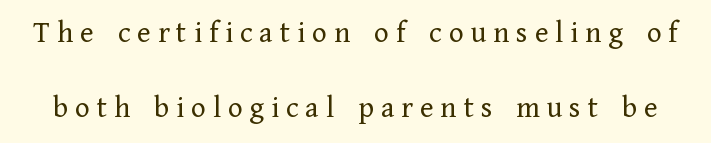
{"serif": "yes", "italic": "no", "bold": "no", "weight": "regular", "width": "normal", "stroke_contrast": "low", "x_height": "medium", "monospaced": "no", "underline": "no", "line_spacing": "loose", "line_spacing_ratio": 2.41, "letter_spacing": "wide", "letter_spacing_em": 0.22, "glyph_px": 31}
